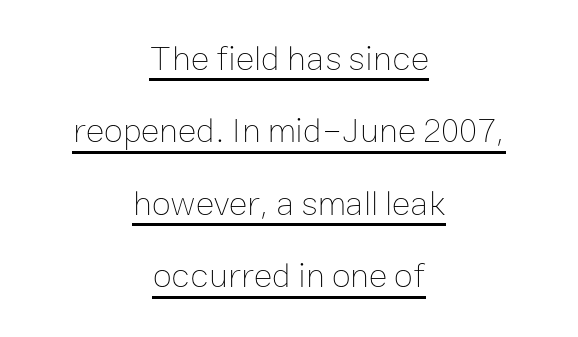
{"italic": "no", "bold": "no", "weight": "thin", "width": "normal", "stroke_contrast": "low", "x_height": "medium", "monospaced": "no", "underline": "yes", "align": "center", "line_spacing": "loose", "line_spacing_ratio": 2.07, "letter_spacing": "normal", "letter_spacing_em": 0.0, "glyph_px": 35}
